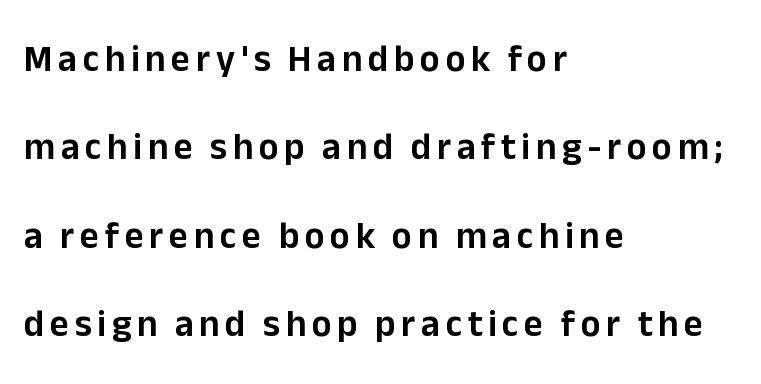
Think of a printed novel: that variable character pitch is what you see here. The rendering uses a large line-height, opening up the rows. Tall strokes in this sample are plumb rather than angled. Compared with a centered layout, this one pins lines to the left instead. Grotesque or geometric, the face here clearly has no serifs. Decoration check: the copy has no underline.
